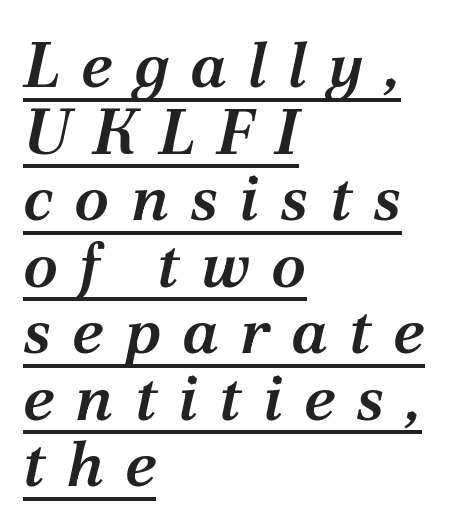
Q: Is the text bold? A: Semi-bold.
Q: Is the text italic (slanted)? A: Yes, it leans right by about 12 degrees.
Q: Is the typeface a serif or a sans-serif typeface? A: Serif.
Q: Is the text underlined? A: Yes.
Q: How is the paragraph aligned? A: Left-aligned.
Q: Is the spacing between letters normal or unusually wide? A: Unusually wide.
Q: Is the spacing between lines tight, normal or loose? A: Tight.
Q: Width (condensed, normal, or wide)? A: Normal.
Q: Stroke contrast? A: Medium.
Q: x-height? A: Medium.
Q: Monospaced? A: No.
